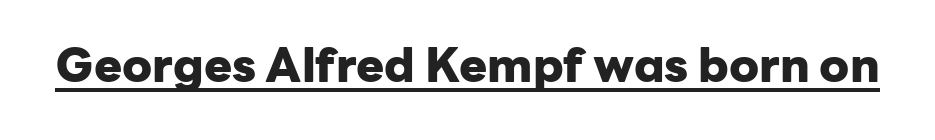
{"serif": "no", "italic": "no", "bold": "yes", "weight": "heavy", "width": "normal", "stroke_contrast": "low", "x_height": "medium", "monospaced": "no", "underline": "yes", "letter_spacing": "normal", "letter_spacing_em": 0.0, "glyph_px": 47}
